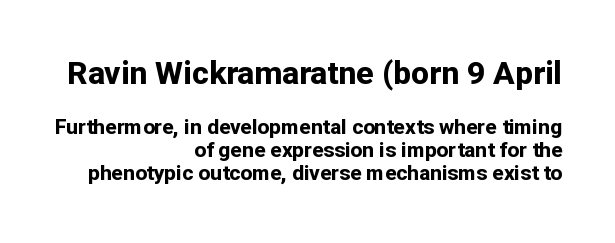
{"serif": "no", "italic": "no", "bold": "yes", "weight": "bold", "width": "normal", "stroke_contrast": "low", "x_height": "medium", "monospaced": "no", "underline": "no", "align": "right", "line_spacing": "tight", "line_spacing_ratio": 1.1, "letter_spacing": "normal", "letter_spacing_em": 0.0, "larger_block": "first", "size_ratio": 1.52, "glyph_px": 32}
